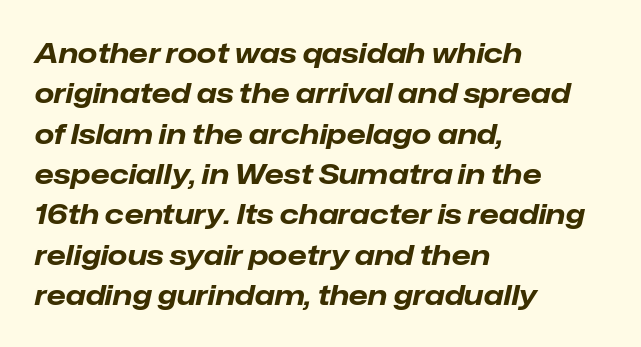
The image shows 28 px bold type, italic (leaning right); set left-aligned, normal line spacing (1.44x), normal letter spacing, not underlined; low stroke contrast and a medium x-height.
